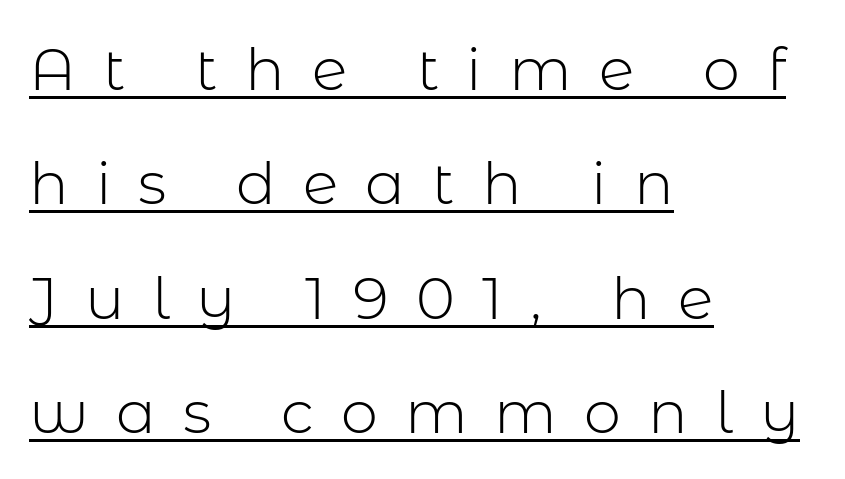
{"serif": "no", "italic": "no", "bold": "no", "weight": "light", "width": "normal", "stroke_contrast": "low", "x_height": "medium", "monospaced": "no", "underline": "yes", "align": "left", "line_spacing": "loose", "line_spacing_ratio": 1.94, "letter_spacing": "wide", "letter_spacing_em": 0.46, "glyph_px": 59}
